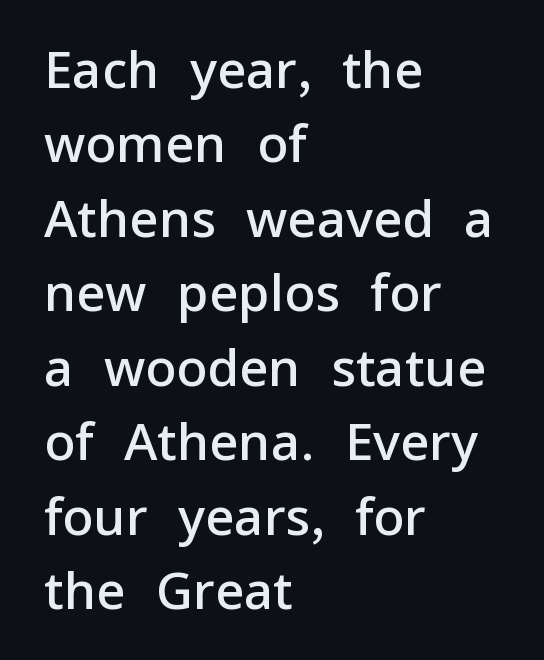
{"serif": "no", "italic": "no", "bold": "semi", "weight": "semibold", "width": "normal", "stroke_contrast": "low", "x_height": "medium", "monospaced": "no", "underline": "no", "align": "left", "line_spacing": "normal", "line_spacing_ratio": 1.46, "letter_spacing": "normal", "letter_spacing_em": 0.0, "glyph_px": 51}
